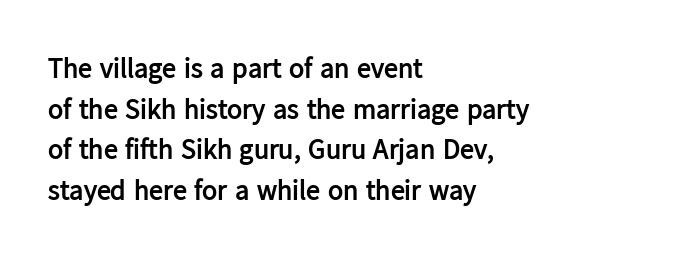
The image shows 28 px semibold sans-serif type, upright; set left-aligned, normal line spacing (1.45x), normal letter spacing, not underlined; low stroke contrast and a medium x-height.
